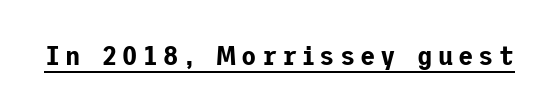
A sans-serif font was chosen for this passage. Glance below the letters and you will spot a drawn line. Upright lettering throughout.
